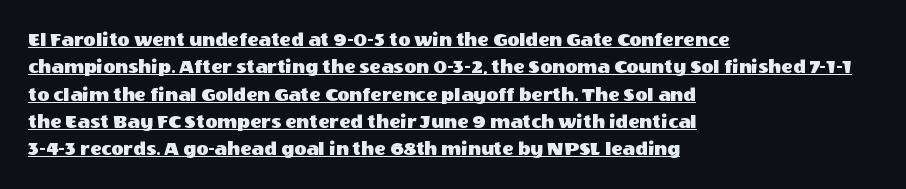
The image shows 21 px text type, upright; set left-aligned, normal line spacing (1.3x), normal letter spacing, underlined.
